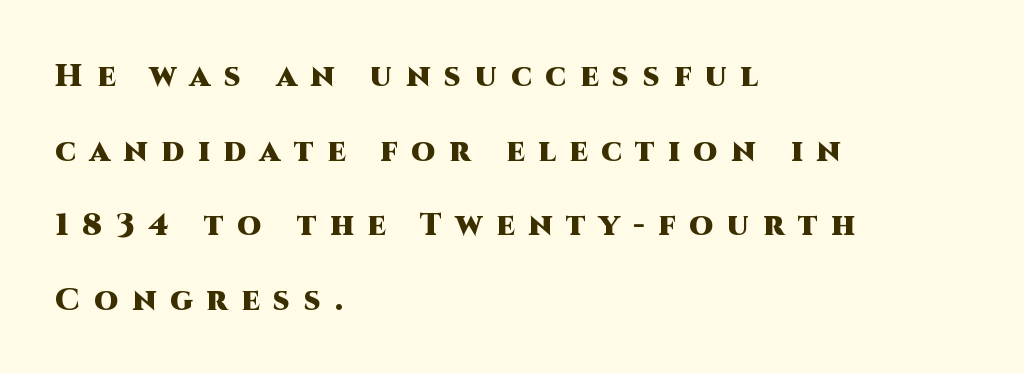
Unmarked baselines from the first word to the last. To sum up the face: it is a sans, with no serifs. The specimen reads as upright at a glance. A typesetter would call this heavily tracked-out type. This sample is left-justified, so line endings fall wherever the words run out.
